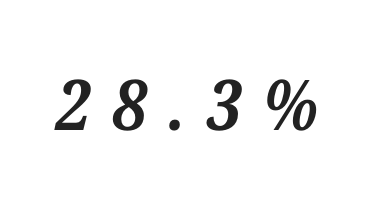
The image shows 70 px bold serif type; set unusually wide letter spacing (+0.29 em), not underlined; medium stroke contrast and a medium x-height.
